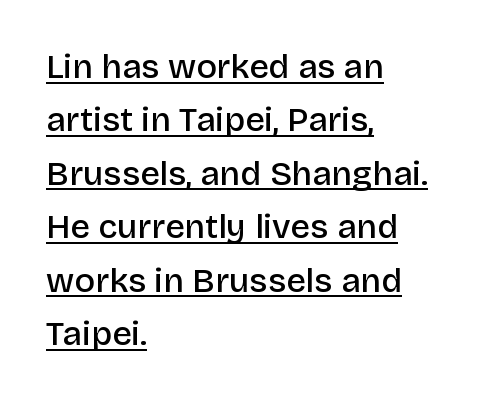
You can tell from the bare stems that sans-serif type was used. Its strokes are somewhat broadened, the hallmark of semibold type. Spacing verdict: proportional, widths tailored to each character. Underlining? Definitely there. Evenly set lines give the paragraph a standard silhouette. This sample uses plain, unmodified letter spacing.
